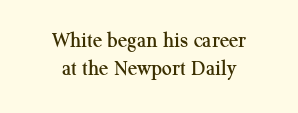
Is the block centered? Yes — each line is placed symmetrically about the middle. A typesetter would call this leading conventional body-copy spacing. The lettering holds an erect, upright posture throughout. The zone under the glyphs is completely vacant.
